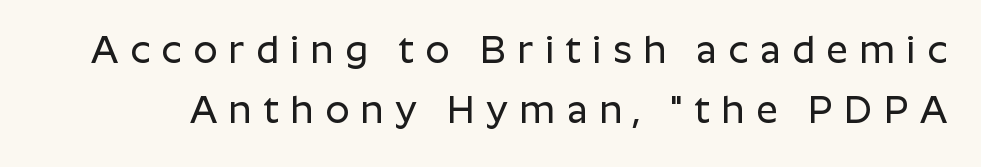
{"serif": "no", "italic": "no", "width": "normal", "stroke_contrast": "low", "x_height": "medium", "monospaced": "no", "underline": "no", "line_spacing": "normal", "line_spacing_ratio": 1.57, "letter_spacing": "wide", "letter_spacing_em": 0.3, "glyph_px": 38}
